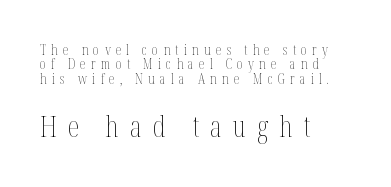
{"italic": "no", "bold": "no", "weight": "thin", "width": "condensed", "stroke_contrast": "medium", "x_height": "medium", "monospaced": "no", "underline": "no", "align": "left", "line_spacing": "tight", "line_spacing_ratio": 1.03, "letter_spacing": "wide", "letter_spacing_em": 0.38, "larger_block": "second", "size_ratio": 2.07, "glyph_px": 29}
